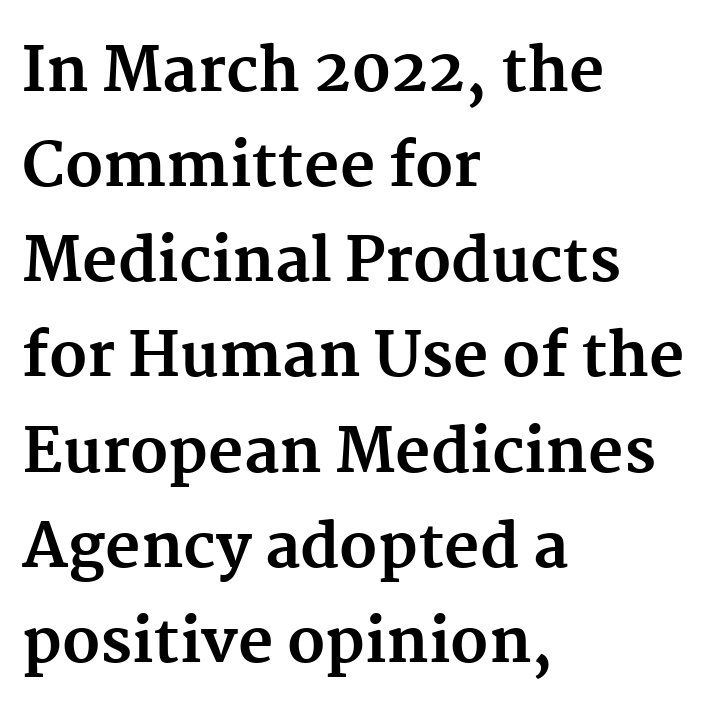
Underlining? Definitely not there. The face used here is rendered with its standard letterfit. These lines stack with their left ends in a neat column. The rendering uses natural spacing where letterforms have individual widths. Notice how thick the strokes are: this is what a full bold looks like.
